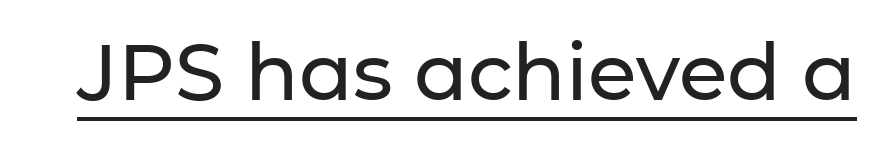
{"serif": "no", "italic": "no", "width": "normal", "stroke_contrast": "low", "x_height": "medium", "monospaced": "no", "underline": "yes", "letter_spacing": "normal", "letter_spacing_em": 0.0, "glyph_px": 79}
